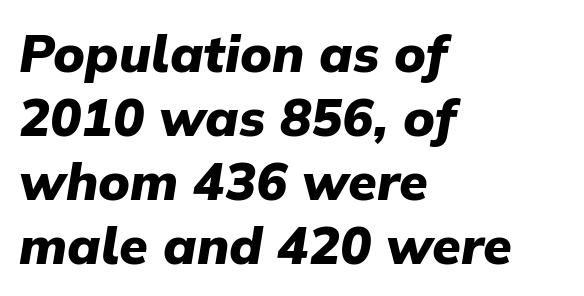
An italicized treatment has been applied to the whole sample. Honestly, there is no underline to notice here at all. The face used here is proportionally spaced, like ordinary book or web type. Set as a true bold cut, around the 700 mark. All the whitespace from short lines collects on the right.
